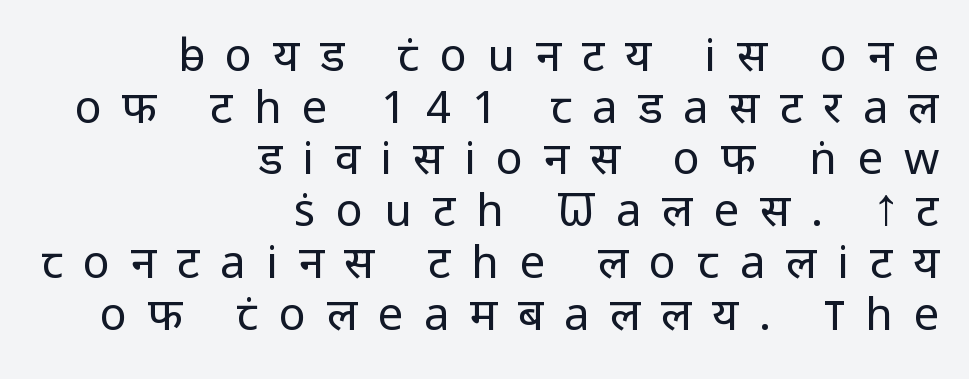
{"serif": "no", "italic": "no", "bold": "no", "weight": "regular", "width": "normal", "stroke_contrast": "low", "x_height": "medium", "monospaced": "no", "underline": "no", "align": "right", "line_spacing": "tight", "line_spacing_ratio": 1.15, "letter_spacing": "wide", "letter_spacing_em": 0.46, "glyph_px": 45}
